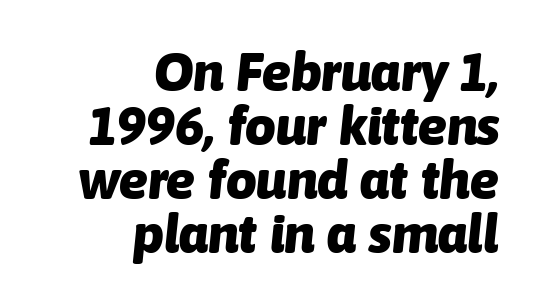
{"italic": "yes", "lean": "right", "slant_degrees": 6, "bold": "yes", "weight": "heavy", "width": "normal", "stroke_contrast": "low", "x_height": "medium", "monospaced": "no", "underline": "no", "align": "right", "line_spacing": "tight", "line_spacing_ratio": 1.0, "letter_spacing": "normal", "letter_spacing_em": 0.0, "glyph_px": 54}
